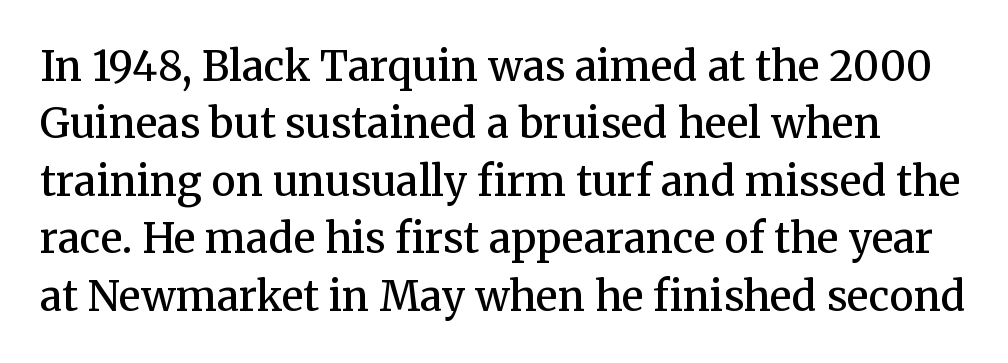
Reading down the column, the eye jumps a familiar distance to each next line. Serif or sans? Serif — the stroke terminals have little feet. Typographic density is moderately raised because the face is semibold. The letters advance in unequal steps, a hallmark of proportional type. Bare-footed words on every line.
